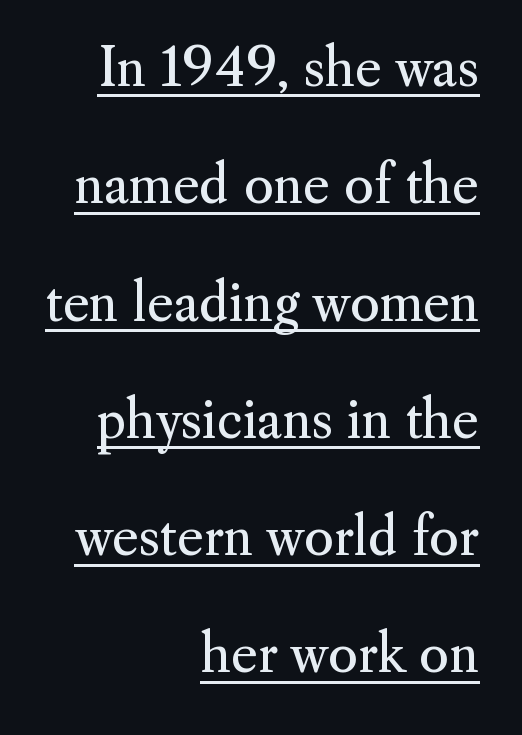
Q: Is the text bold? A: No.
Q: Is the text italic (slanted)? A: No, it is upright.
Q: Is the typeface a serif or a sans-serif typeface? A: Serif.
Q: Is the text underlined? A: Yes.
Q: How is the paragraph aligned? A: Right-aligned.
Q: Is the spacing between letters normal or unusually wide? A: Normal.
Q: Is the spacing between lines tight, normal or loose? A: Loose.
Q: Width (condensed, normal, or wide)? A: Normal.
Q: Stroke contrast? A: Medium.
Q: x-height? A: Small.
Q: Monospaced? A: No.
